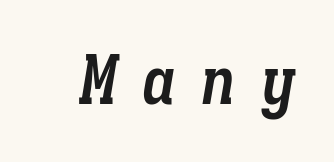
Q: Is the text bold? A: Yes.
Q: Is the text italic (slanted)? A: Yes, it leans right by about 9 degrees.
Q: Is the text underlined? A: No.
Q: Is the spacing between letters normal or unusually wide? A: Unusually wide.
Q: Width (condensed, normal, or wide)? A: Condensed.
Q: Stroke contrast? A: Low.
Q: x-height? A: Medium.
Q: Monospaced? A: Yes.
